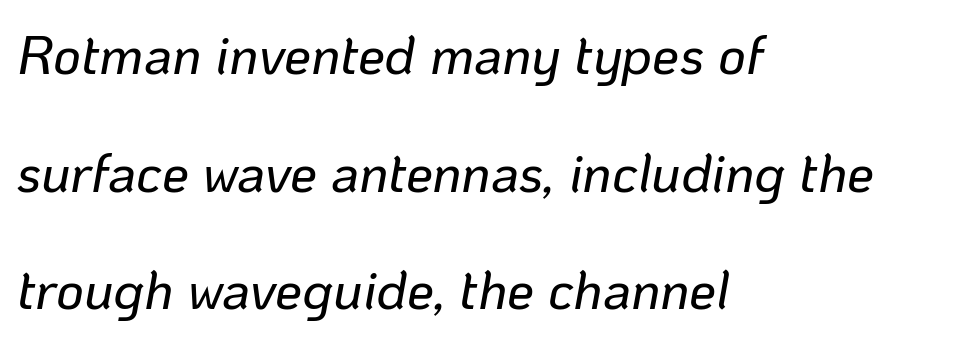
Letters rest on an invisible, unmarked baseline. Line beginnings align vertically; line endings do not. Do the characters align in a grid? No, the font is proportional. Successive baselines arrive slowly, with a big drop between each. The letterforms sit shoulder to shoulder at normal distance.
